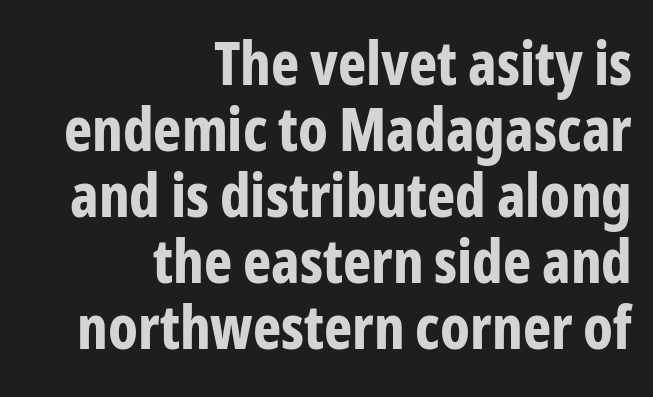
Q: Is the text bold? A: Yes.
Q: Is the text italic (slanted)? A: No, it is upright.
Q: Is the typeface a serif or a sans-serif typeface? A: Sans-serif.
Q: Is the text underlined? A: No.
Q: How is the paragraph aligned? A: Right-aligned.
Q: Is the spacing between letters normal or unusually wide? A: Normal.
Q: Is the spacing between lines tight, normal or loose? A: Tight.
Q: Width (condensed, normal, or wide)? A: Condensed.
Q: Stroke contrast? A: Low.
Q: x-height? A: Medium.
Q: Monospaced? A: No.
